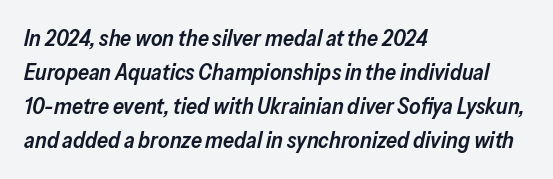
The image shows 22 px text type, italic (leaning right); set left-aligned, normal line spacing (1.55x), normal letter spacing, not underlined.
